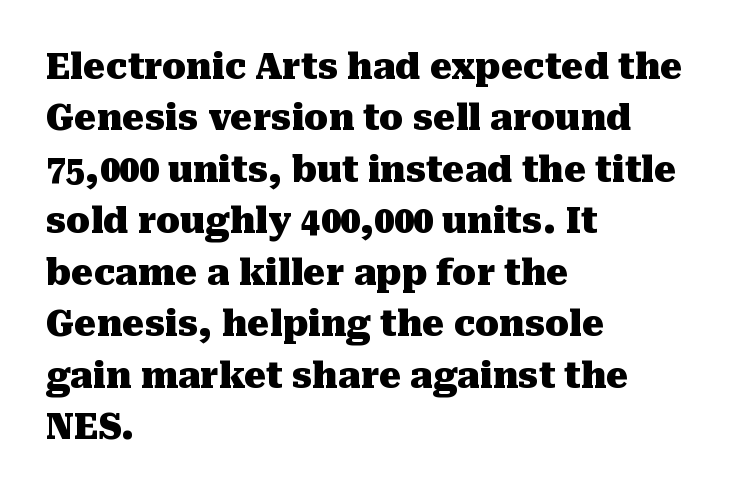
Q: Is the text bold? A: Yes.
Q: Is the text italic (slanted)? A: No, it is upright.
Q: Is the typeface a serif or a sans-serif typeface? A: Serif.
Q: Is the text underlined? A: No.
Q: How is the paragraph aligned? A: Left-aligned.
Q: Is the spacing between letters normal or unusually wide? A: Normal.
Q: Is the spacing between lines tight, normal or loose? A: Normal.
Q: Width (condensed, normal, or wide)? A: Normal.
Q: Stroke contrast? A: Medium.
Q: x-height? A: Medium.
Q: Monospaced? A: No.
